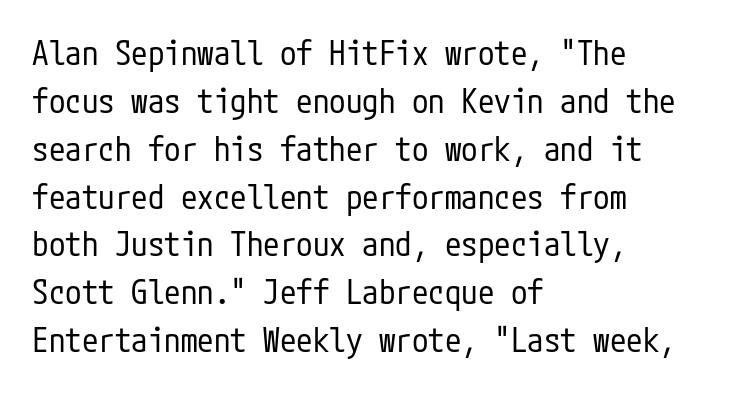
The image shows 33 px regular-weight, condensed sans-serif type, upright; set left-aligned, normal line spacing (1.45x), normal letter spacing, not underlined; low stroke contrast and a medium x-height.
